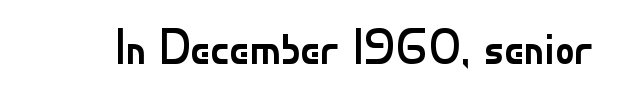
Q: Is the text bold? A: No.
Q: Is the text italic (slanted)? A: No, it is upright.
Q: Is the typeface a serif or a sans-serif typeface? A: Sans-serif.
Q: Is the text underlined? A: No.
Q: Is the spacing between letters normal or unusually wide? A: Normal.
Q: Width (condensed, normal, or wide)? A: Normal.
Q: Stroke contrast? A: Low.
Q: x-height? A: Small.
Q: Monospaced? A: No.
